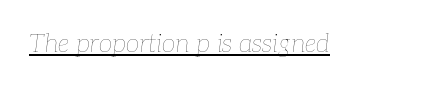
The image shows 25 px text type, italic (leaning right); set normal letter spacing, underlined.
